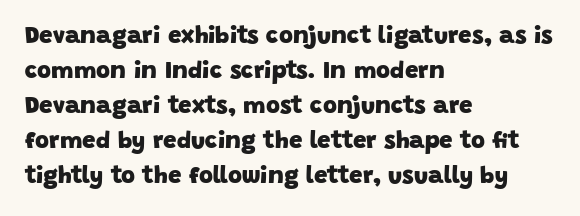
The rendering keeps characters at their native spacing. One-word summary of the alignment: left. Underlining? Definitely not there. Successive baselines arrive at the customary interval. Set as a true bold cut, around the 700 mark.
